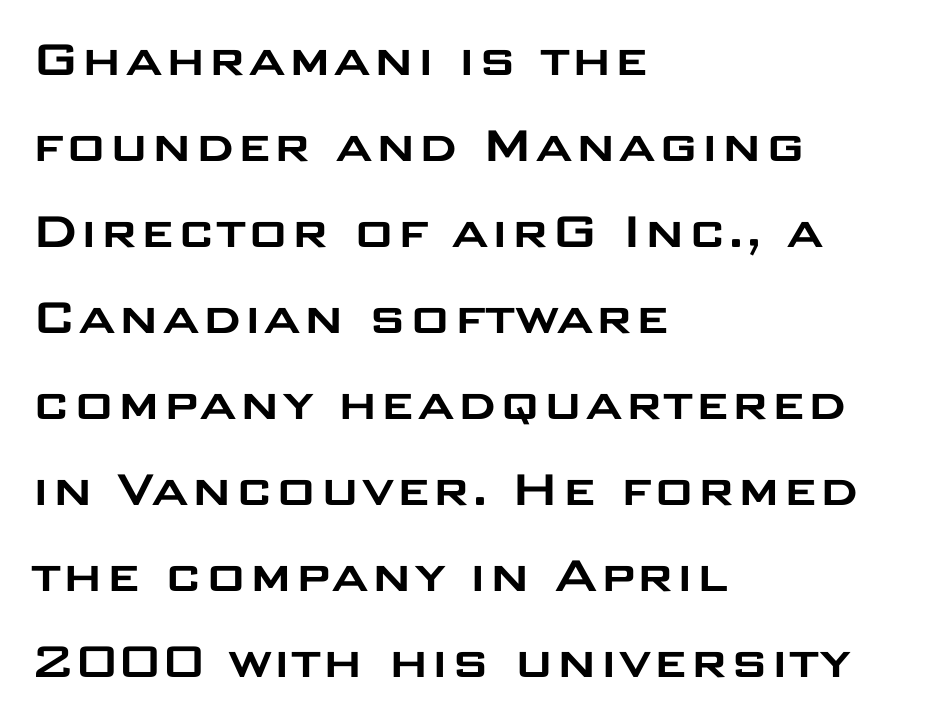
Q: Is the text italic (slanted)? A: No, it is upright.
Q: Is the typeface a serif or a sans-serif typeface? A: Sans-serif.
Q: Is the text underlined? A: No.
Q: How is the paragraph aligned? A: Left-aligned.
Q: Is the spacing between letters normal or unusually wide? A: Normal.
Q: Is the spacing between lines tight, normal or loose? A: Normal.
Q: Width (condensed, normal, or wide)? A: Wide.
Q: Stroke contrast? A: Low.
Q: x-height? A: Large.
Q: Monospaced? A: No.
